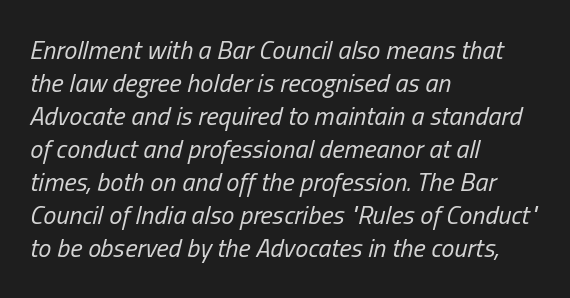
The image shows 26 px text type, italic (leaning right); set left-aligned, normal line spacing (1.27x), normal letter spacing, not underlined.
